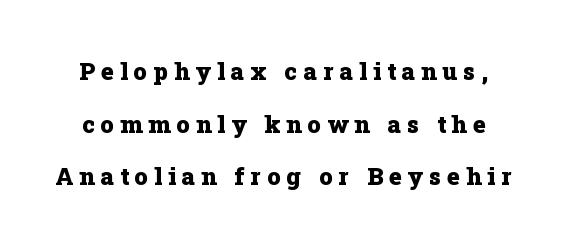
{"italic": "no", "bold": "yes", "underline": "no", "line_spacing": "loose", "line_spacing_ratio": 2.19, "letter_spacing": "wide", "letter_spacing_em": 0.25, "glyph_px": 24}
